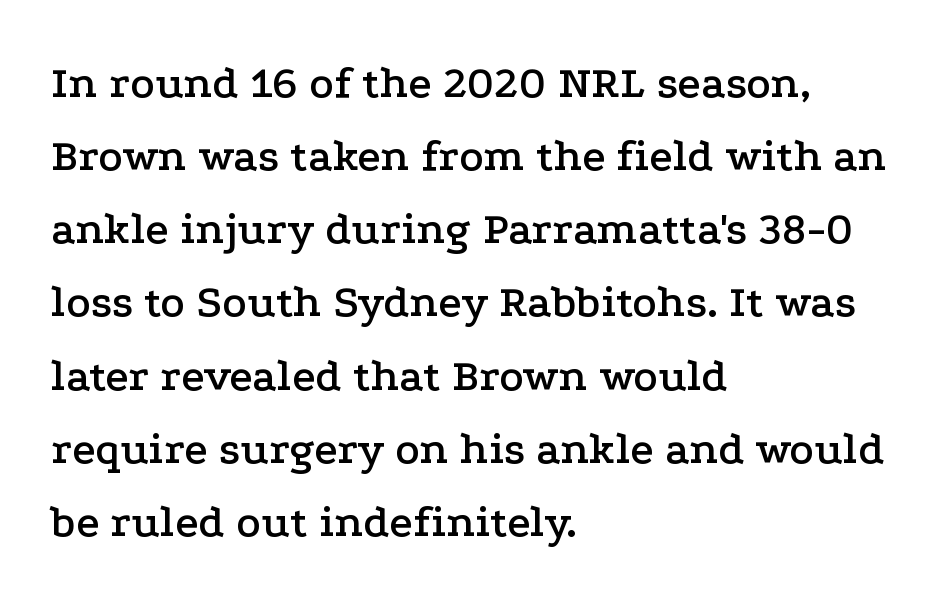
The image shows 46 px wide serif type, upright; set left-aligned, normal line spacing (1.59x), normal letter spacing, not underlined; low stroke contrast and a medium x-height.
